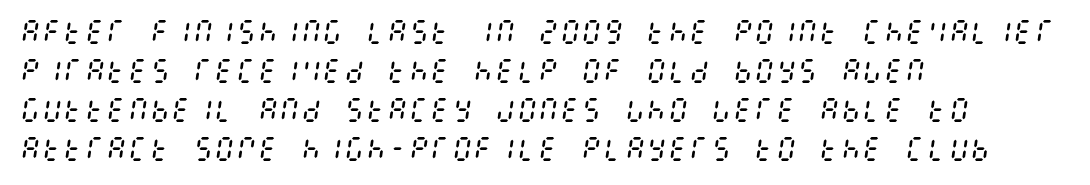
These lines are set flush left with a ragged right edge. Evenly set lines give the paragraph a standard silhouette. Characters are canted at an angle relative to the baseline's perpendicular. The face used here is rendered with its standard letterfit. Glance below the letters and you will spot only blank space.
